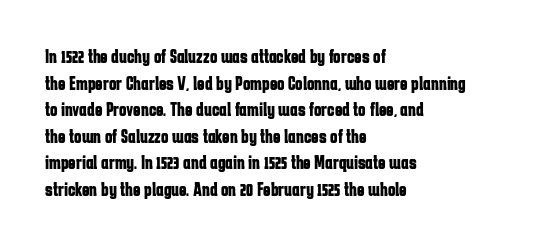
Q: Is the text bold? A: Yes.
Q: Is the text italic (slanted)? A: No, it is upright.
Q: Is the text underlined? A: No.
Q: How is the paragraph aligned? A: Left-aligned.
Q: Is the spacing between letters normal or unusually wide? A: Normal.
Q: Is the spacing between lines tight, normal or loose? A: Normal.
